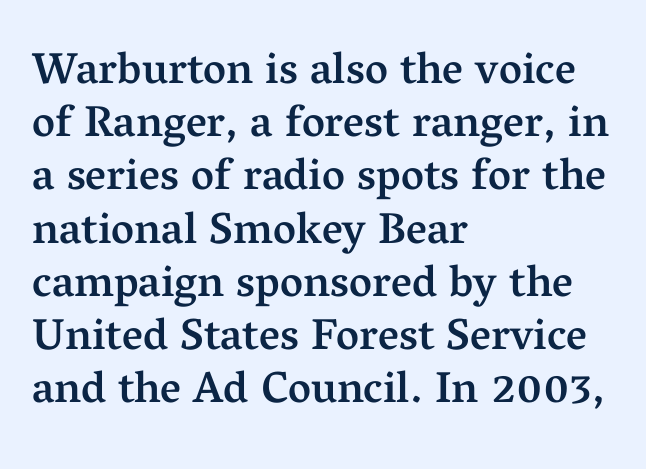
Words appear dense and cohesive because spacing is normal. In terms of letterform style, serifs are clearly present. Heft: intermediate — a semibold. Rendered with straight, roman letterforms. The baseline area is clear. You could not count columns in this text — the font is proportionally spaced.
